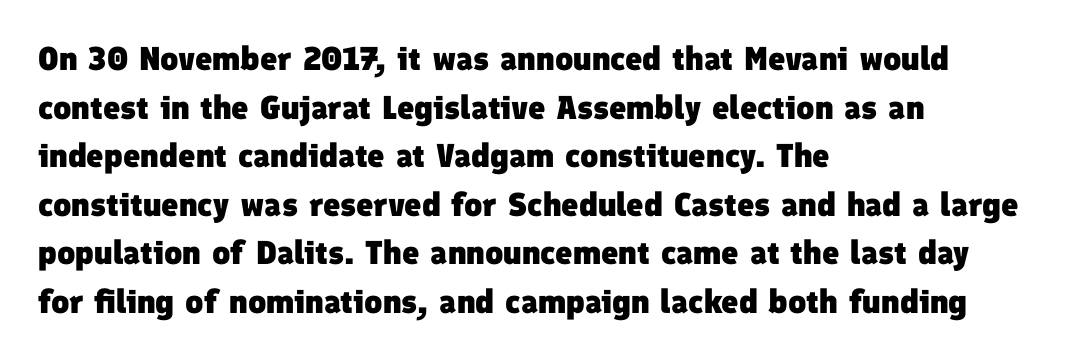
The setting favours the left margin, as ordinary paragraphs usually do. I'd call this a sans setting — the letters go barefoot. Descenders are the only things crossing below the line. Strokes here are thick enough to call this a true bold.
